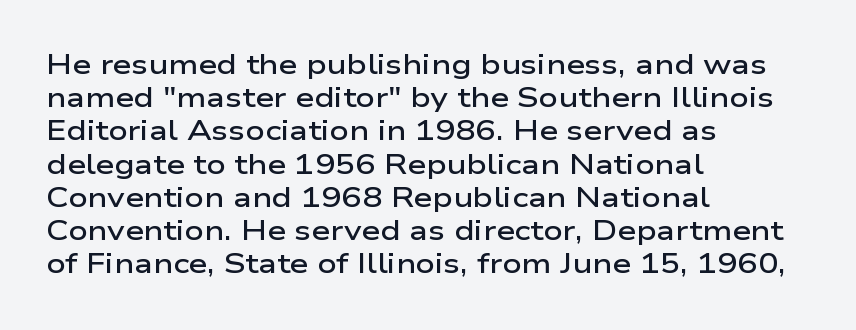
{"italic": "no", "bold": "semi", "underline": "no", "align": "left", "line_spacing_ratio": 1.23, "letter_spacing": "normal", "letter_spacing_em": 0.0, "glyph_px": 27}
